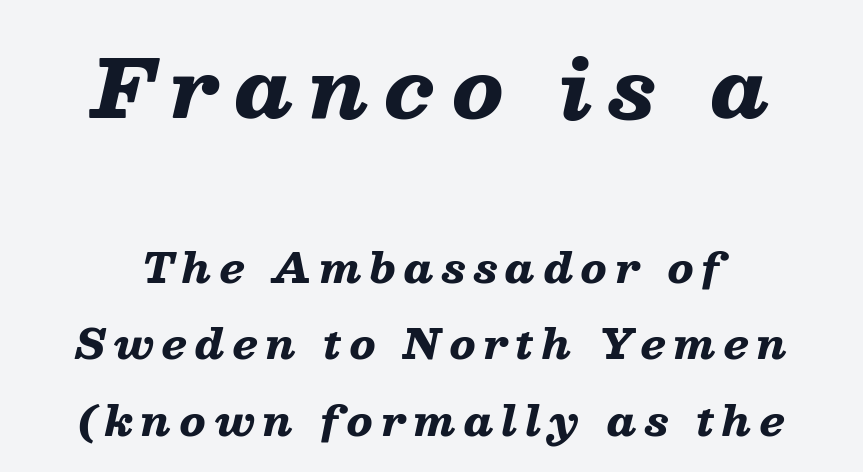
{"italic": "yes", "lean": "right", "slant_degrees": 13, "bold": "yes", "weight": "heavy", "width": "wide", "stroke_contrast": "low", "x_height": "medium", "monospaced": "no", "underline": "no", "align": "center", "line_spacing": "loose", "line_spacing_ratio": 1.91, "letter_spacing": "wide", "letter_spacing_em": 0.2, "larger_block": "first", "size_ratio": 1.98, "glyph_px": 79}
